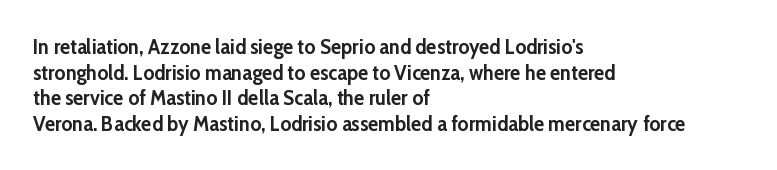
{"italic": "no", "bold": "yes", "underline": "no", "align": "left", "line_spacing_ratio": 1.22, "letter_spacing": "normal", "letter_spacing_em": 0.0, "glyph_px": 21}
